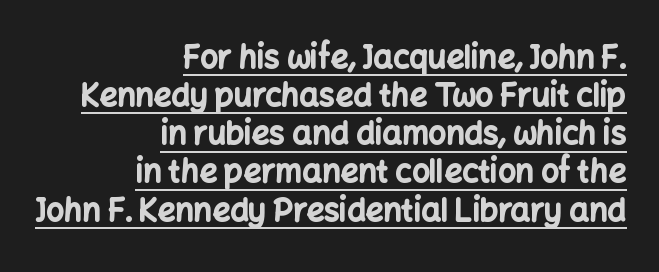
The image shows 31 px bold sans-serif type, upright; set right-aligned, line spacing 1.23x, normal letter spacing, underlined; low stroke contrast and a medium x-height.
